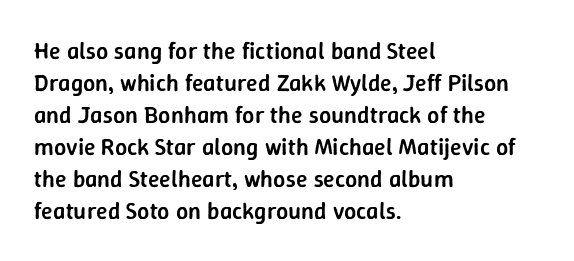
The foot of each line stays bare and open. Weight check: semibold — heavier than regular, not quite bold. Summary of vertical rhythm: regular, with standard interline spacing. Alignment: flush left.
